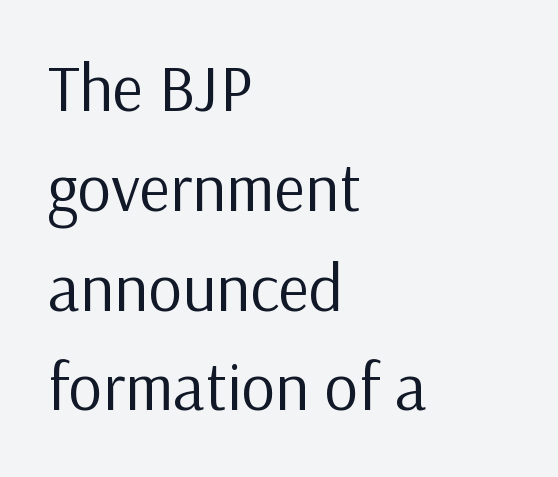
The image shows 67 px regular-weight sans-serif type, upright; set left-aligned, normal line spacing (1.49x), normal letter spacing, not underlined; low stroke contrast and a medium x-height.
